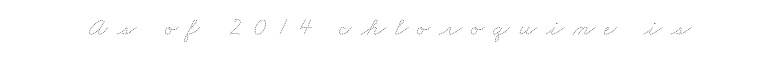
Each row of text sits above clean, open space. Think standard paragraph weight, or any step lighter than that. The line texture is sparse and dotted thanks to wide tracking.
